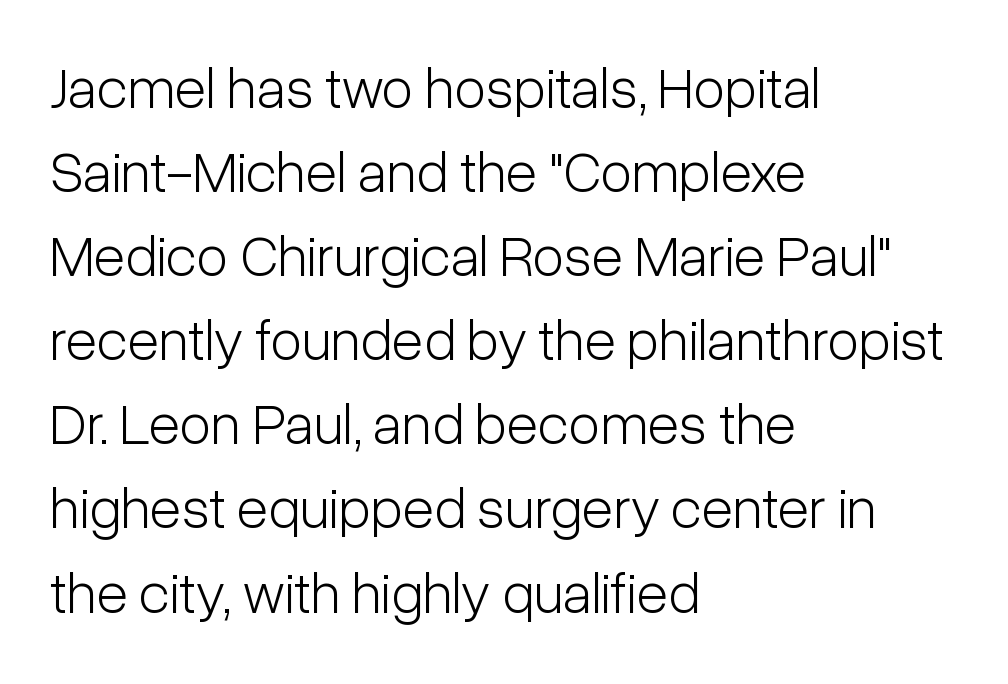
{"serif": "no", "italic": "no", "bold": "no", "weight": "light", "width": "condensed", "stroke_contrast": "low", "x_height": "medium", "monospaced": "no", "underline": "no", "align": "left", "line_spacing": "normal", "line_spacing_ratio": 1.45, "letter_spacing": "normal", "letter_spacing_em": 0.0, "glyph_px": 58}
